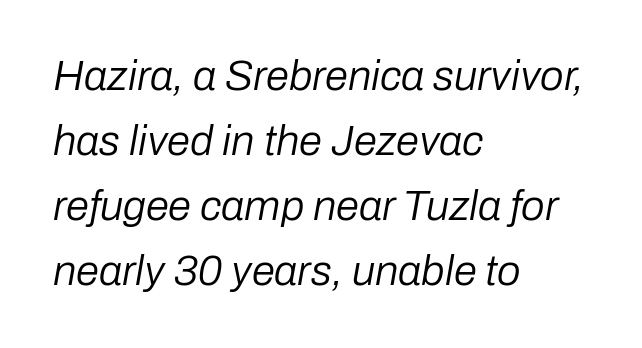
{"italic": "yes", "lean": "right", "slant_degrees": 10, "bold": "no", "weight": "regular", "width": "normal", "stroke_contrast": "low", "x_height": "medium", "monospaced": "no", "underline": "no", "align": "left", "line_spacing": "normal", "line_spacing_ratio": 1.55, "letter_spacing": "normal", "letter_spacing_em": 0.0, "glyph_px": 42}
